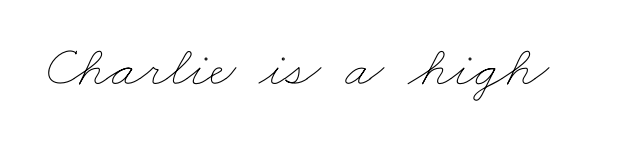
The image shows 58 px thin, wide type; set normal letter spacing, not underlined; low stroke contrast and a small x-height.
